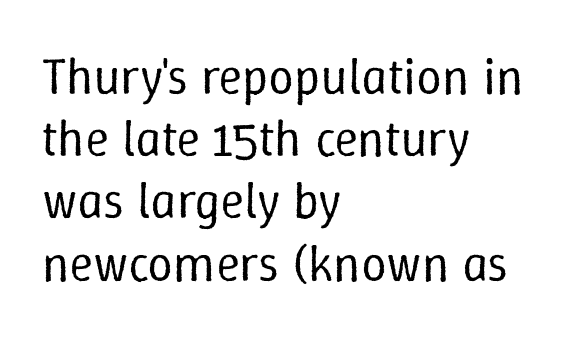
The image shows 51 px regular-weight type, upright; set left-aligned, line spacing 1.22x, normal letter spacing, not underlined; low stroke contrast and a medium x-height.
